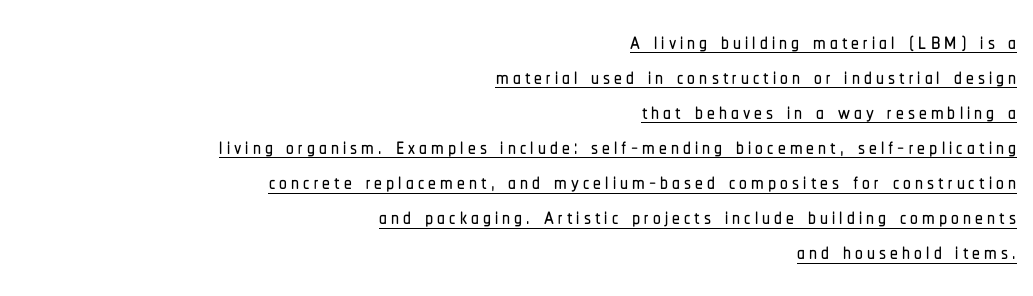
Q: Is the text italic (slanted)? A: No, it is upright.
Q: Is the typeface a serif or a sans-serif typeface? A: Sans-serif.
Q: Is the text underlined? A: Yes.
Q: How is the paragraph aligned? A: Right-aligned.
Q: Is the spacing between lines tight, normal or loose? A: Tight.
Q: Width (condensed, normal, or wide)? A: Condensed.
Q: Stroke contrast? A: Low.
Q: x-height? A: Medium.
Q: Monospaced? A: No.
